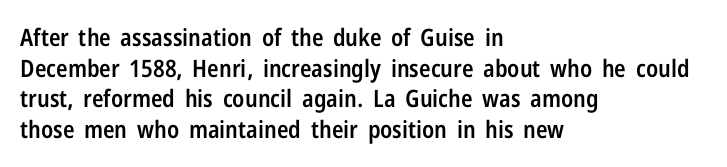
Q: Is the text bold? A: Semi-bold.
Q: Is the text italic (slanted)? A: No, it is upright.
Q: Is the text underlined? A: No.
Q: How is the paragraph aligned? A: Left-aligned.
Q: Is the spacing between letters normal or unusually wide? A: Normal.
Q: Is the spacing between lines tight, normal or loose? A: Normal.
